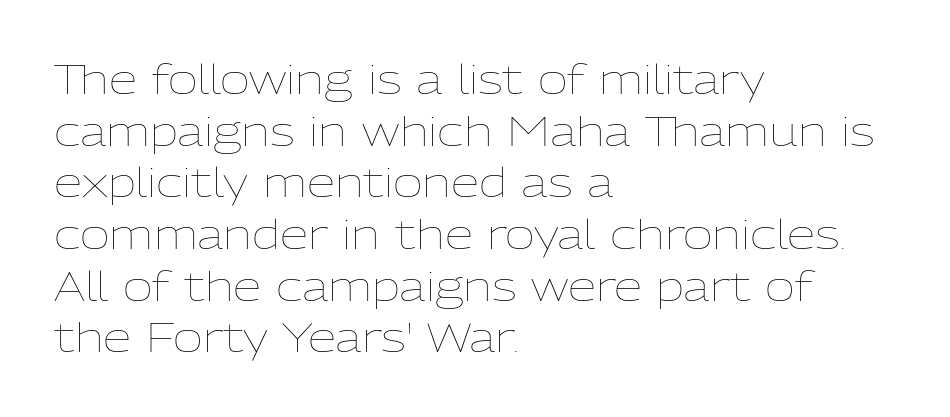
The image shows 41 px thin type, upright; set left-aligned, normal line spacing (1.26x), normal letter spacing, not underlined; low stroke contrast and a medium x-height.
